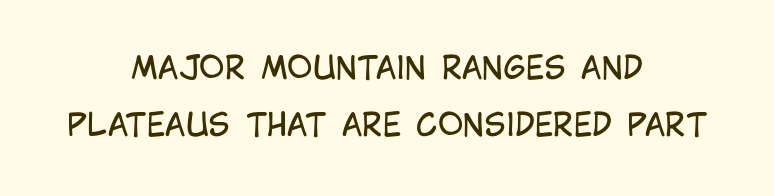
Q: Is the text bold? A: No.
Q: Is the text italic (slanted)? A: No, it is upright.
Q: Is the typeface a serif or a sans-serif typeface? A: Sans-serif.
Q: Is the text underlined? A: No.
Q: How is the paragraph aligned? A: Centered.
Q: Is the spacing between letters normal or unusually wide? A: Normal.
Q: Width (condensed, normal, or wide)? A: Condensed.
Q: Stroke contrast? A: Low.
Q: x-height? A: Large.
Q: Monospaced? A: No.
